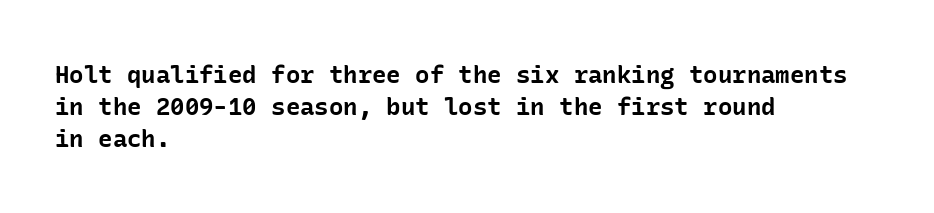
Heavy-handed strokes throughout: this text is bold. Ordinary non-slanted type is in use. The text block is weighted toward the left margin, trailing off unevenly rightward. Students, observe: this is what conventionally led text looks like. Students, note that the glyphs here touch the page at normal intervals. The words here are not underlined.
